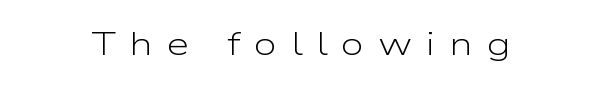
Posture: straight, roman, zero tilt. A student would call this center alignment; a typographer would say set centered. The glyphs in this specimen are sans serif. The face looks like a standard text weight, possibly lighter. The letters advance in unequal steps, a hallmark of proportional type.
